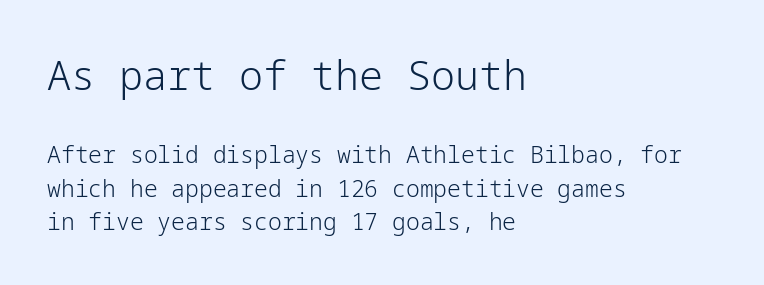
{"serif": "no", "italic": "no", "bold": "no", "weight": "light", "width": "normal", "stroke_contrast": "low", "x_height": "medium", "underline": "no", "align": "left", "line_spacing": "normal", "line_spacing_ratio": 1.47, "letter_spacing": "normal", "letter_spacing_em": 0.0, "larger_block": "first", "size_ratio": 1.74, "glyph_px": 40}
